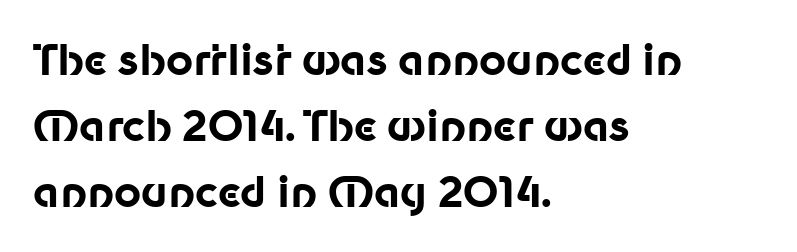
The image shows 42 px bold sans-serif type, upright; set left-aligned, normal line spacing (1.57x), normal letter spacing, not underlined; low stroke contrast and a medium x-height.
